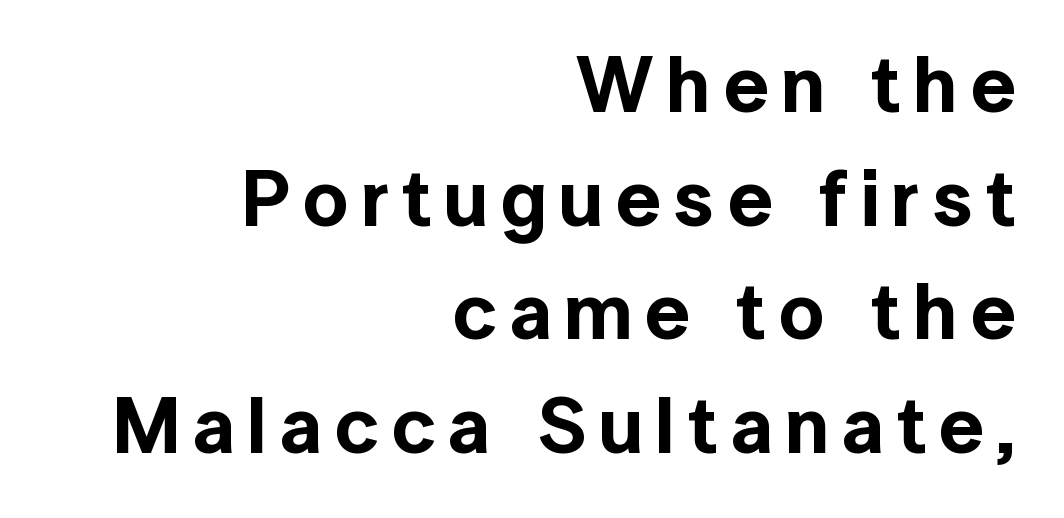
The image shows 80 px sans-serif type, upright; set right-aligned, normal line spacing (1.42x), not underlined; a medium x-height.
